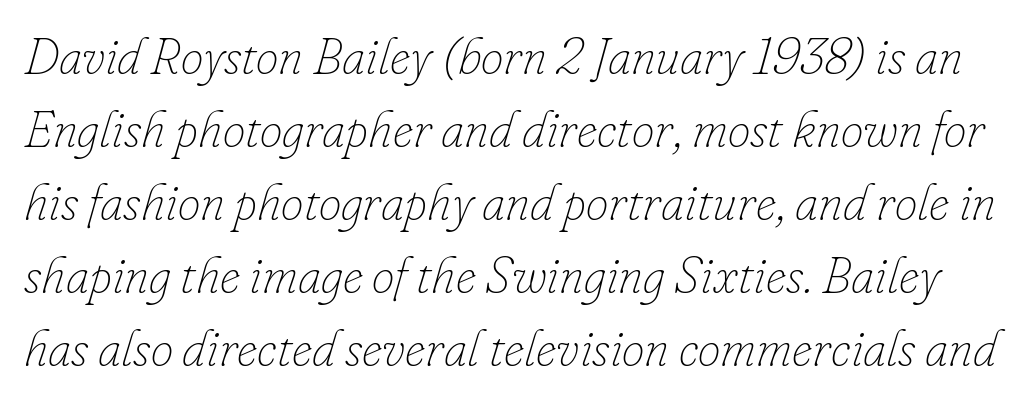
Q: Is the text bold? A: No.
Q: Is the text italic (slanted)? A: Yes, it leans right by about 16 degrees.
Q: Is the text underlined? A: No.
Q: Is the spacing between letters normal or unusually wide? A: Normal.
Q: Is the spacing between lines tight, normal or loose? A: Normal.
Q: Width (condensed, normal, or wide)? A: Normal.
Q: Stroke contrast? A: Low.
Q: x-height? A: Small.
Q: Monospaced? A: No.
